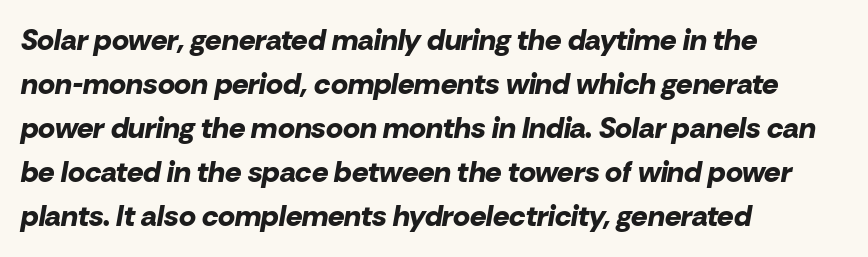
Default kerning and tracking; the words read as compact shapes. Line beginnings align vertically; line endings do not. The font's italic variant was chosen for this text. Descenders are the only things crossing below the line. Evenly set lines give the paragraph a standard silhouette.
